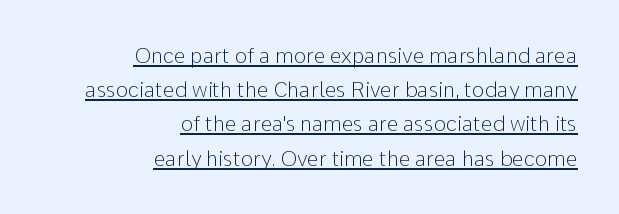
The letters stand straight up with perfectly vertical stems. The specimen includes a rule beneath the text block's lines. Whoever set this chose a conventional vertical rhythm. Caption: standard tracking, unaltered. Is the stroke heavy? The answer is a plain regular-or-lighter. In CSS terms this would be text-align: right.
